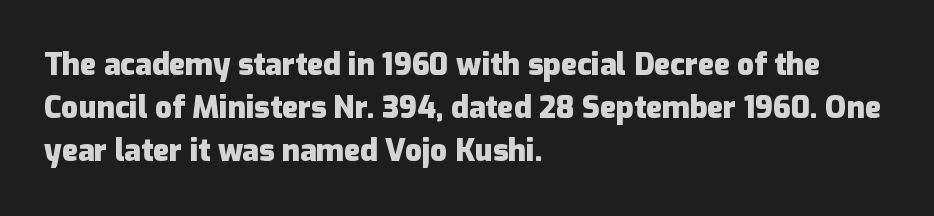
Summary of vertical rhythm: regular, with standard interline spacing. Check the space under the baseline: it is left empty. Type style note: lacks serifs. Tracking value appears to be zero — textbook default spacing. Emphasis by weight is at full strength: bold.
